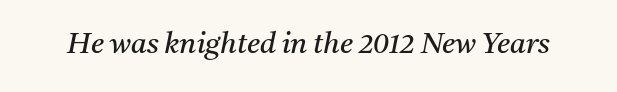
There's an unmistakable incline to the writing here. The cut favours lightness, reaching ordinary text weight at its darkest. Here the glyphs are tracked normally, forming tight word shapes. A typesetter would call this proportional, since set widths differ per character. Are there feet on the stems? There are — it's a serif.
